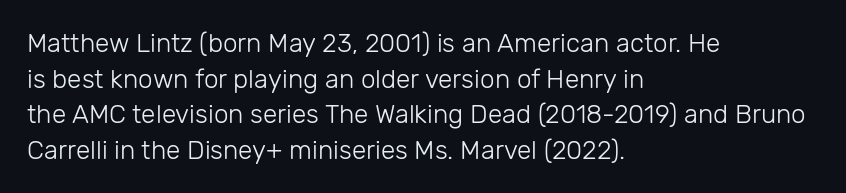
{"italic": "no", "bold": "no", "underline": "no", "align": "left", "line_spacing": "normal", "line_spacing_ratio": 1.37, "letter_spacing": "normal", "letter_spacing_em": 0.0, "glyph_px": 26}
